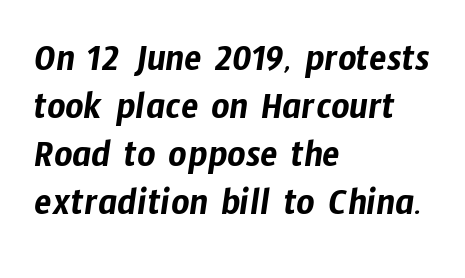
{"serif": "no", "width": "condensed", "stroke_contrast": "low", "x_height": "medium", "monospaced": "no", "underline": "no", "align": "left", "line_spacing_ratio": 1.2, "letter_spacing": "normal", "letter_spacing_em": 0.0, "glyph_px": 40}
